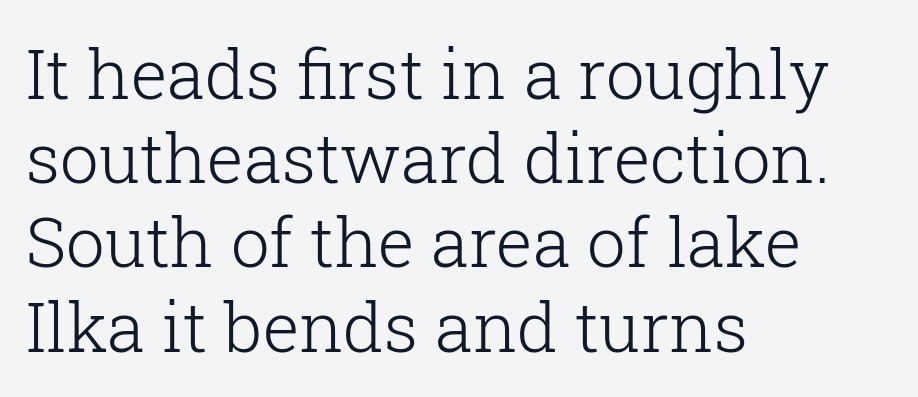
{"serif": "yes", "italic": "no", "bold": "no", "weight": "light", "width": "normal", "stroke_contrast": "low", "x_height": "medium", "monospaced": "no", "underline": "no", "align": "left", "line_spacing_ratio": 1.22, "letter_spacing": "normal", "letter_spacing_em": 0.0, "glyph_px": 69}
